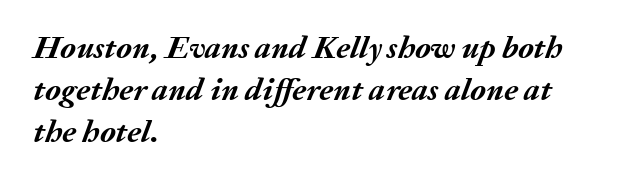
{"italic": "yes", "lean": "right", "slant_degrees": 20, "bold": "yes", "weight": "semibold", "width": "normal", "stroke_contrast": "medium", "x_height": "medium", "monospaced": "no", "underline": "no", "align": "left", "line_spacing": "normal", "line_spacing_ratio": 1.31, "letter_spacing": "normal", "letter_spacing_em": 0.0, "glyph_px": 32}
